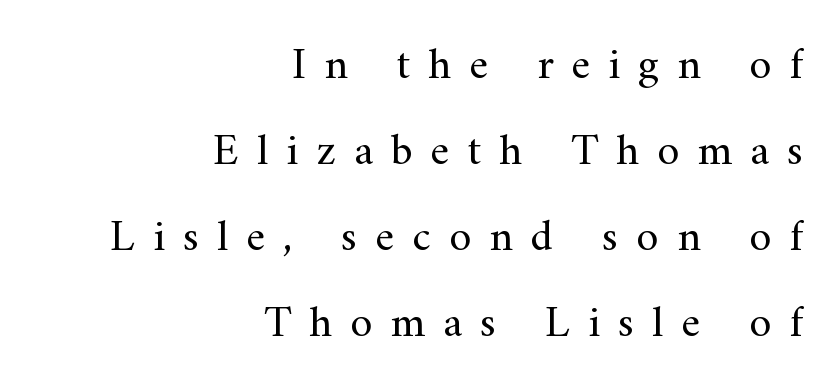
Q: Is the text bold? A: No.
Q: Is the text italic (slanted)? A: No, it is upright.
Q: Is the typeface a serif or a sans-serif typeface? A: Serif.
Q: Is the text underlined? A: No.
Q: How is the paragraph aligned? A: Right-aligned.
Q: Is the spacing between letters normal or unusually wide? A: Unusually wide.
Q: Is the spacing between lines tight, normal or loose? A: Loose.
Q: Width (condensed, normal, or wide)? A: Normal.
Q: Stroke contrast? A: Medium.
Q: x-height? A: Small.
Q: Monospaced? A: No.
